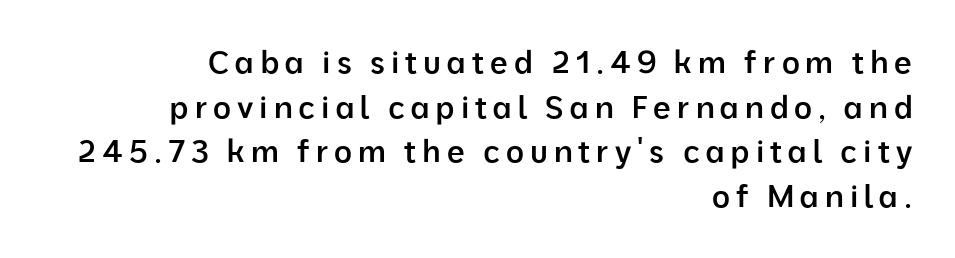
Q: Is the text bold? A: Semi-bold.
Q: Is the text italic (slanted)? A: No, it is upright.
Q: Is the typeface a serif or a sans-serif typeface? A: Sans-serif.
Q: Is the text underlined? A: No.
Q: How is the paragraph aligned? A: Right-aligned.
Q: Is the spacing between lines tight, normal or loose? A: Normal.
Q: Width (condensed, normal, or wide)? A: Normal.
Q: Stroke contrast? A: Low.
Q: x-height? A: Medium.
Q: Monospaced? A: No.
